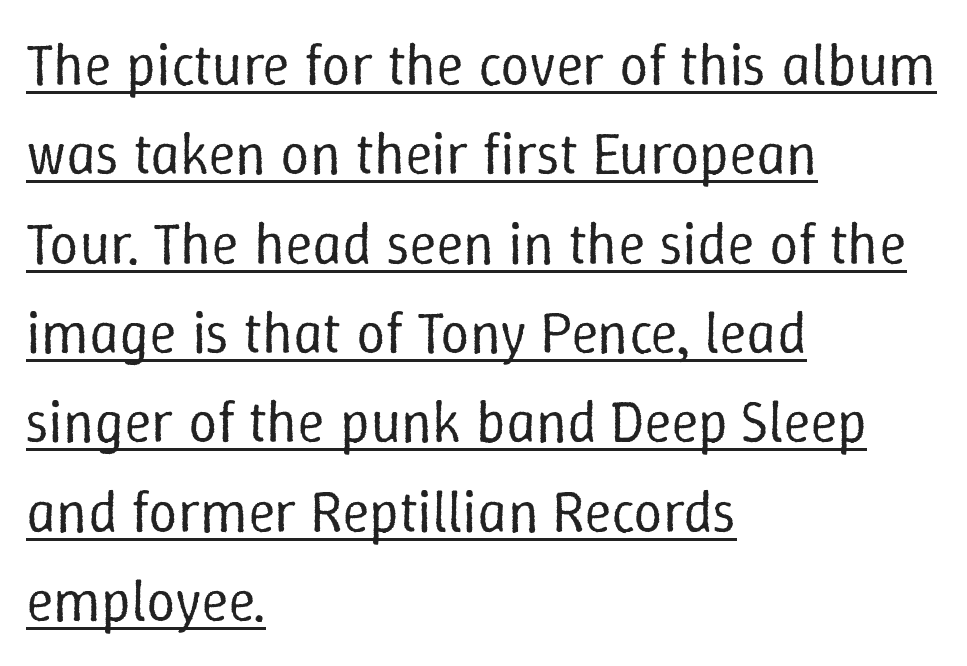
{"italic": "no", "bold": "no", "weight": "regular", "width": "normal", "stroke_contrast": "low", "x_height": "medium", "monospaced": "no", "underline": "yes", "align": "left", "line_spacing": "normal", "line_spacing_ratio": 1.54, "letter_spacing": "normal", "letter_spacing_em": 0.0, "glyph_px": 58}
